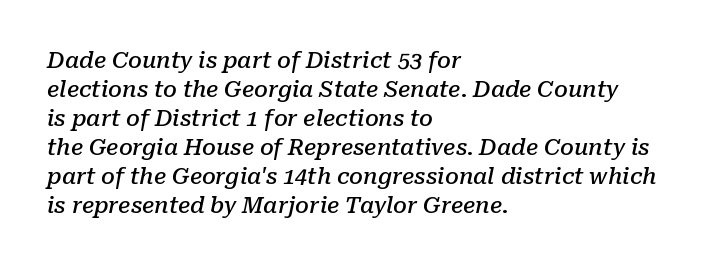
Q: Is the text bold? A: Semi-bold.
Q: Is the text italic (slanted)? A: Yes, it leans right by about 10 degrees.
Q: Is the text underlined? A: No.
Q: How is the paragraph aligned? A: Left-aligned.
Q: Is the spacing between letters normal or unusually wide? A: Normal.
Q: Is the spacing between lines tight, normal or loose? A: Normal.
